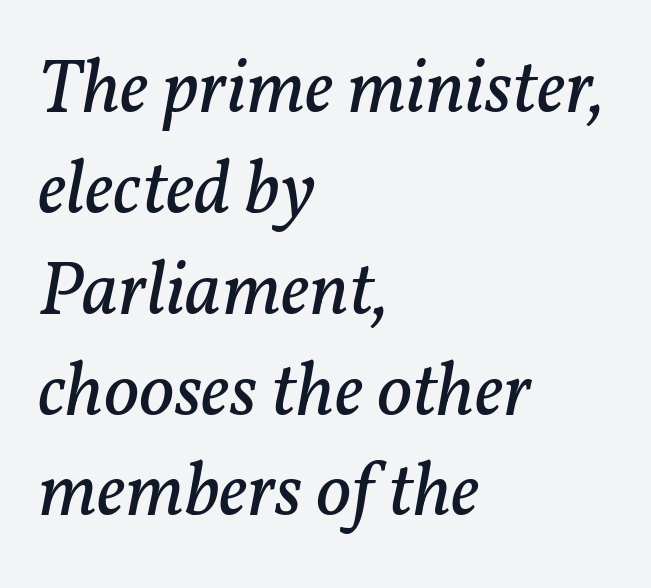
The image shows 77 px regular-weight serif type, italic (leaning right); set left-aligned, normal line spacing (1.31x), normal letter spacing, not underlined; low stroke contrast and a medium x-height.
